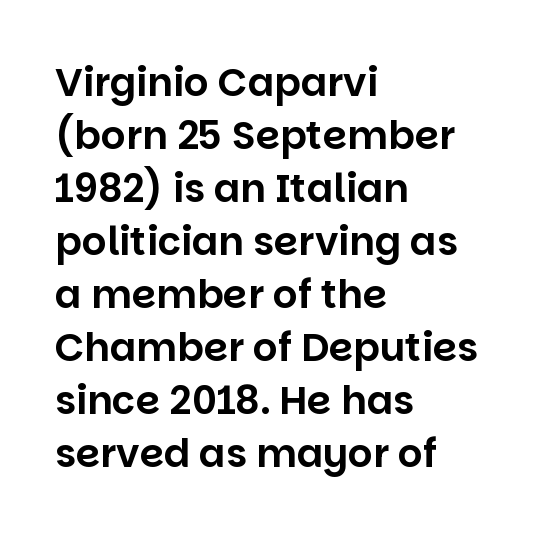
Posture: upright roman. Caption: standard tracking, unaltered. These lines sit exactly where default settings would place them. One-word summary of the alignment: left. In terms of letterform style, serifs are entirely absent.
